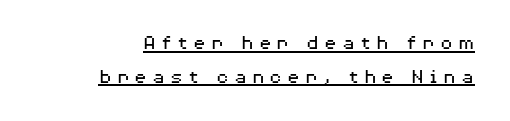
The image shows 21 px text type, upright; set normal line spacing (1.6x), unusually wide letter spacing (+0.24 em), underlined.
